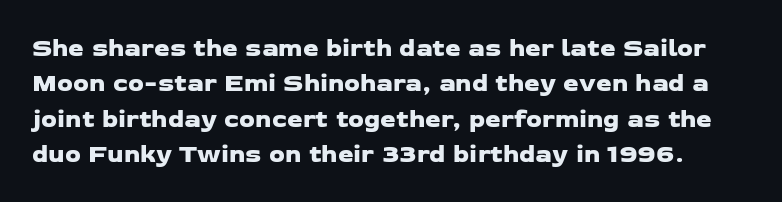
Is there much room between lines? A standard amount, neither cramped nor airy. Unmarked baselines from the first word to the last. Look at the tracking — it's just the regular setting, nothing added.
